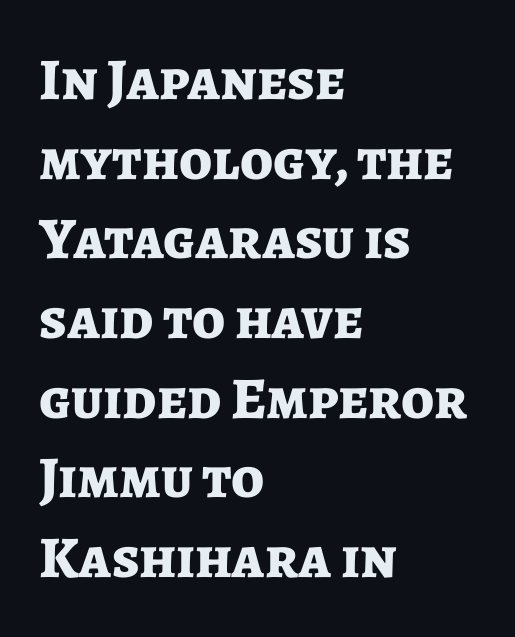
These lines stack with their left ends in a neat column. Do the letters lean? They stand straight. Each letter's strokes conclude bluntly, with no projecting serifs. The passage shown is typed in a proportional face where columns would drift. Typesetter's note: full bold, strokes at maximum text heaviness.
